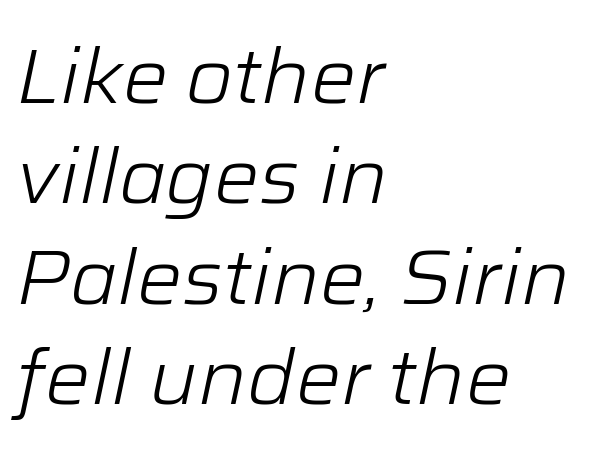
{"italic": "yes", "lean": "right", "slant_degrees": 12, "bold": "no", "weight": "light", "width": "normal", "stroke_contrast": "low", "x_height": "medium", "monospaced": "no", "underline": "no", "align": "left", "line_spacing": "normal", "line_spacing_ratio": 1.32, "letter_spacing": "normal", "letter_spacing_em": 0.0, "glyph_px": 76}
